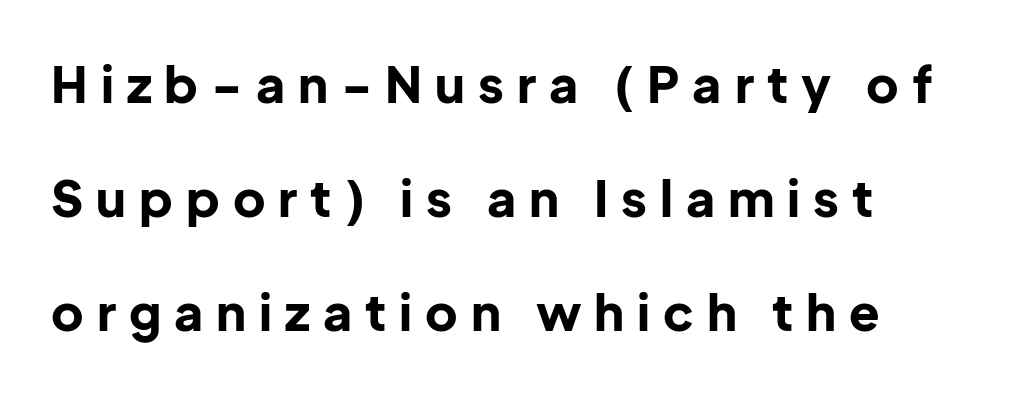
The image shows 50 px bold sans-serif type, upright; set left-aligned, loose line spacing (2.28x), unusually wide letter spacing (+0.26 em), not underlined; low stroke contrast and a medium x-height.
